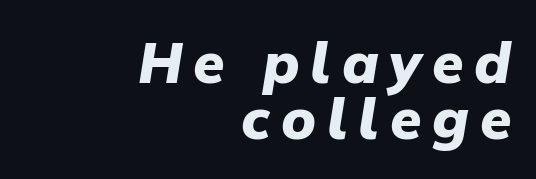
Q: Is the text bold? A: Yes.
Q: Is the text italic (slanted)? A: Yes, it leans right by about 9 degrees.
Q: Is the text underlined? A: No.
Q: How is the paragraph aligned? A: Right-aligned.
Q: Is the spacing between lines tight, normal or loose? A: Tight.
Q: Width (condensed, normal, or wide)? A: Normal.
Q: Stroke contrast? A: Low.
Q: x-height? A: Medium.
Q: Monospaced? A: No.
